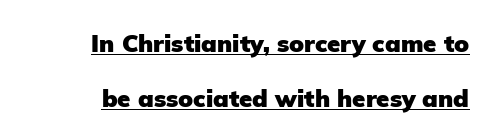
The image shows 24 px bold type, upright; set loose line spacing (2.28x), normal letter spacing, underlined.
